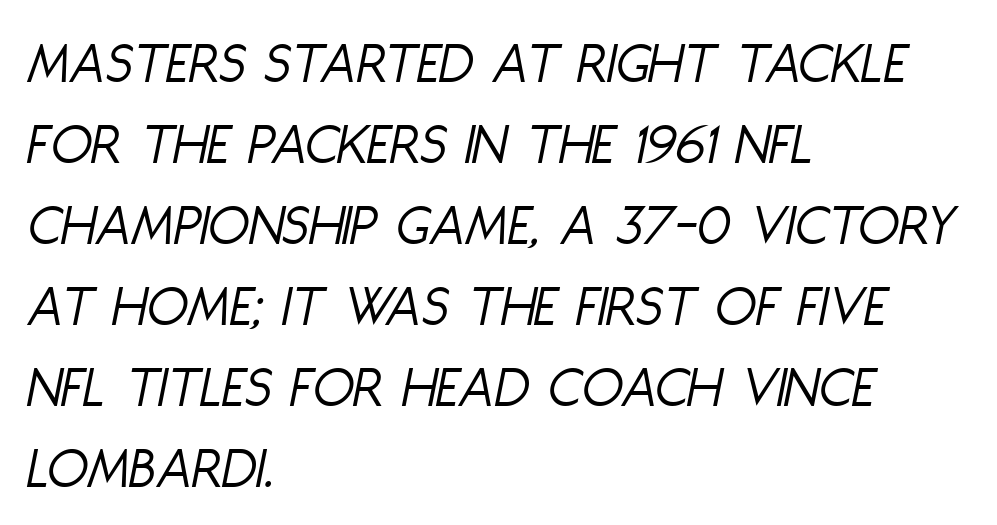
The image shows 60 px light, condensed type, italic (leaning right); set left-aligned, normal line spacing (1.35x), normal letter spacing, not underlined; low stroke contrast and a large x-height.
